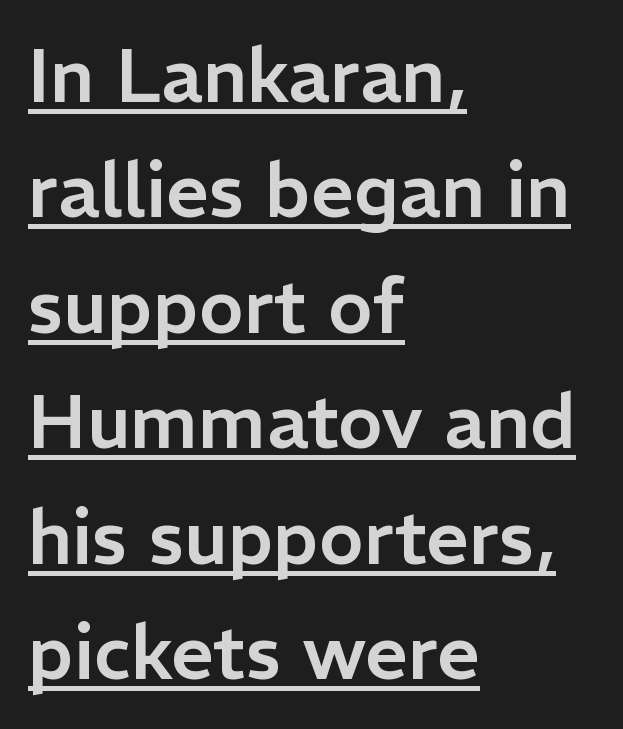
The image shows 75 px sans-serif type, upright; set left-aligned, normal line spacing (1.54x), normal letter spacing, underlined; low stroke contrast and a medium x-height.
